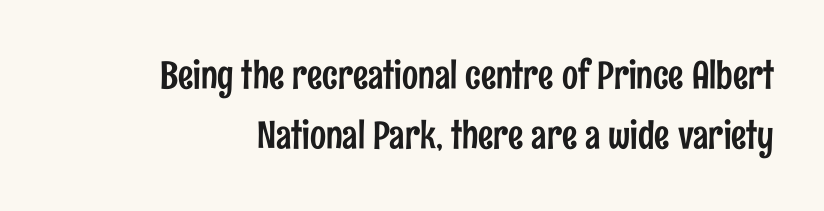
Character widths vary here, with narrow letters taking less room than wide ones. I'd call this a sans setting — the letters go barefoot. Letters rest on an invisible, unmarked baseline. Compared with typical body copy, the letter spacing here is the same.
